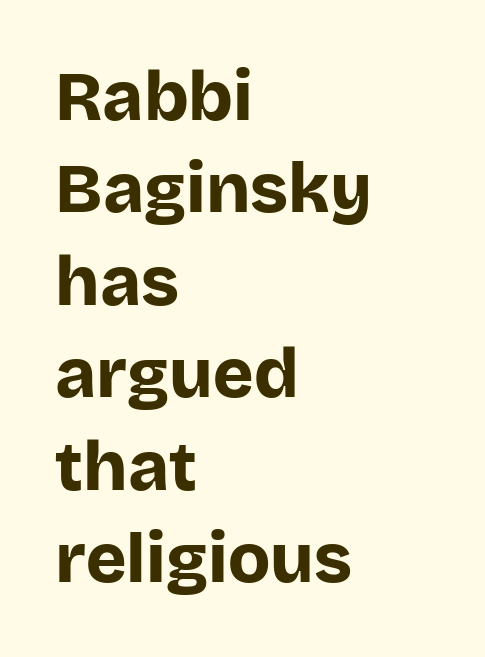
Q: Is the text bold? A: Yes.
Q: Is the text italic (slanted)? A: No, it is upright.
Q: Is the typeface a serif or a sans-serif typeface? A: Sans-serif.
Q: Is the text underlined? A: No.
Q: How is the paragraph aligned? A: Left-aligned.
Q: Is the spacing between letters normal or unusually wide? A: Normal.
Q: Is the spacing between lines tight, normal or loose? A: Normal.
Q: Width (condensed, normal, or wide)? A: Normal.
Q: Stroke contrast? A: Low.
Q: x-height? A: Large.
Q: Monospaced? A: No.
